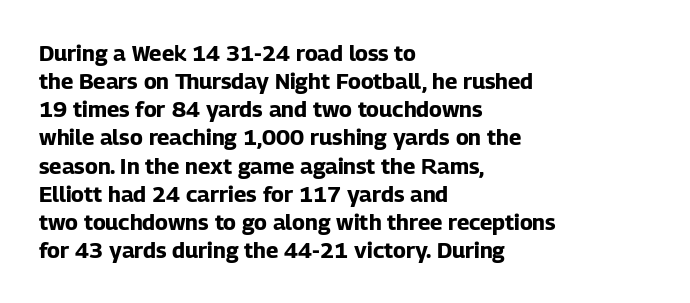
Q: Is the text bold? A: Yes.
Q: Is the text italic (slanted)? A: No, it is upright.
Q: Is the text underlined? A: No.
Q: How is the paragraph aligned? A: Left-aligned.
Q: Is the spacing between letters normal or unusually wide? A: Normal.
Q: Is the spacing between lines tight, normal or loose? A: Normal.
